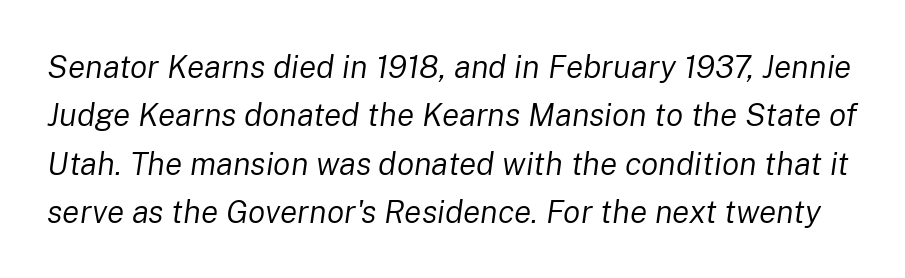
The image shows 32 px regular-weight type, italic (leaning right); set normal line spacing (1.51x), normal letter spacing, not underlined; low stroke contrast and a medium x-height.
